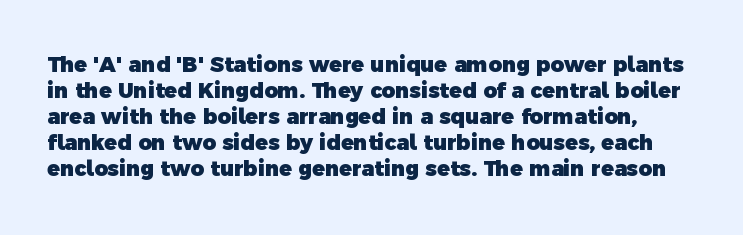
{"bold": "yes", "underline": "no", "line_spacing_ratio": 1.24, "letter_spacing": "normal", "letter_spacing_em": 0.0, "glyph_px": 21}
